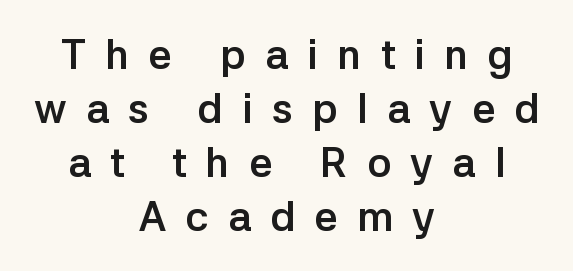
Q: Is the text bold? A: Yes.
Q: Is the text italic (slanted)? A: No, it is upright.
Q: Is the typeface a serif or a sans-serif typeface? A: Sans-serif.
Q: Is the text underlined? A: No.
Q: How is the paragraph aligned? A: Centered.
Q: Is the spacing between letters normal or unusually wide? A: Unusually wide.
Q: Is the spacing between lines tight, normal or loose? A: Normal.
Q: Width (condensed, normal, or wide)? A: Normal.
Q: Stroke contrast? A: Low.
Q: x-height? A: Medium.
Q: Monospaced? A: No.
